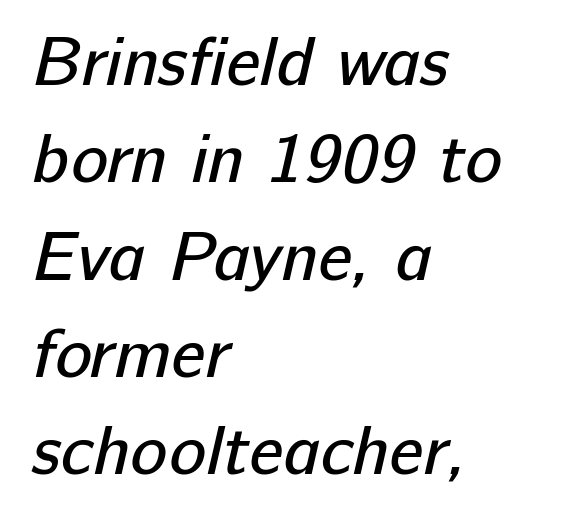
The image shows 69 px regular-weight sans-serif type; set left-aligned, normal line spacing (1.41x), normal letter spacing, not underlined; low stroke contrast and a medium x-height.
